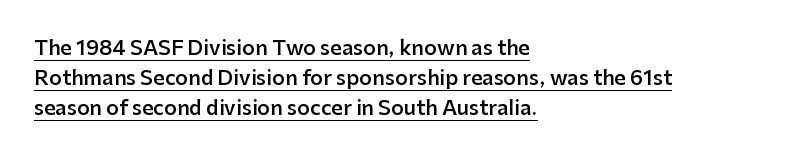
The image shows 20 px text type, upright; set left-aligned, normal line spacing (1.5x), normal letter spacing, underlined.
